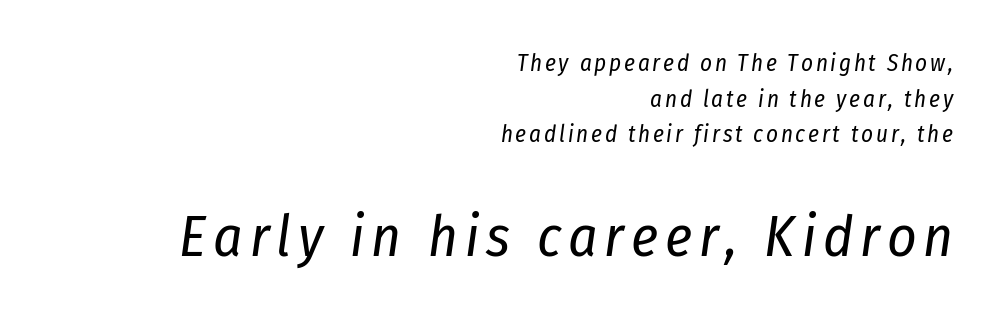
The composition opens small and finishes big. The glyphs are unaccompanied by any horizontal stroke below them. The strokes carry an ordinary text weight at most. Is the type slanted? Yes — the strokes lean at a clear angle.
